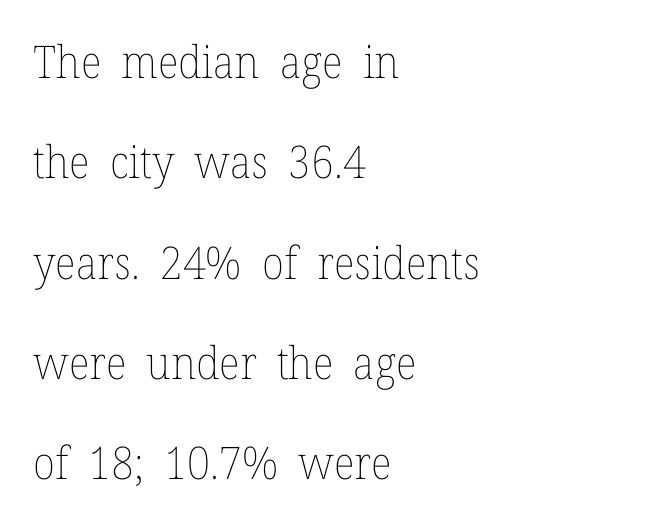
The image shows 45 px thin type, upright; set left-aligned, loose line spacing (2.23x), normal letter spacing, not underlined; low stroke contrast and a medium x-height.
